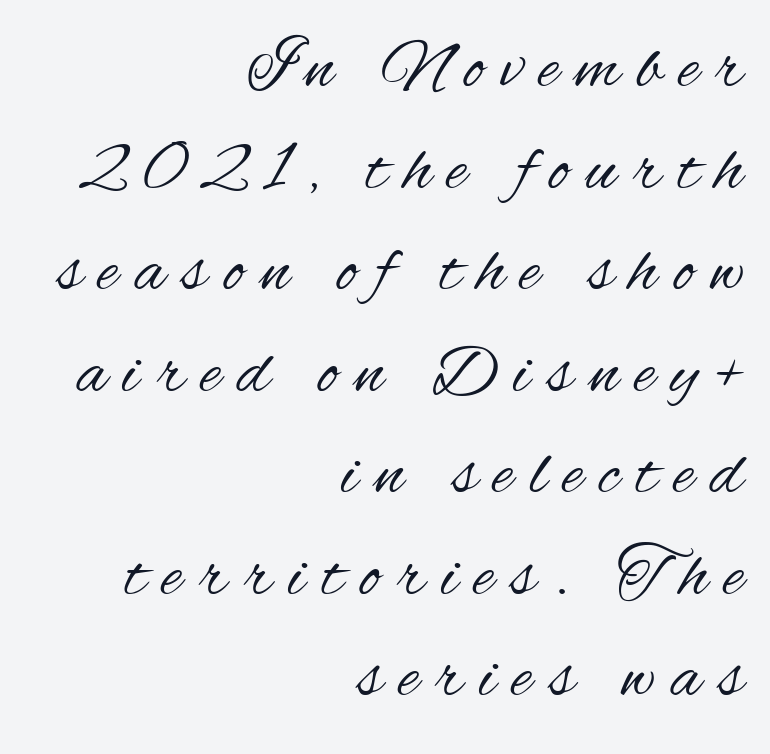
The image shows 71 px regular-weight, condensed sans-serif type; set right-aligned, normal line spacing (1.43x), unusually wide letter spacing (+0.24 em), not underlined; medium stroke contrast and a small x-height.
